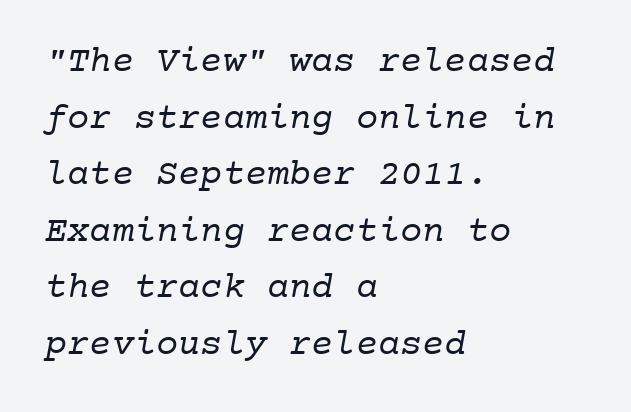
{"serif": "yes", "bold": "no", "weight": "regular", "width": "normal", "stroke_contrast": "low", "x_height": "medium", "monospaced": "yes", "underline": "no", "align": "left", "line_spacing": "normal", "line_spacing_ratio": 1.53, "letter_spacing": "normal", "letter_spacing_em": 0.0, "glyph_px": 37}
